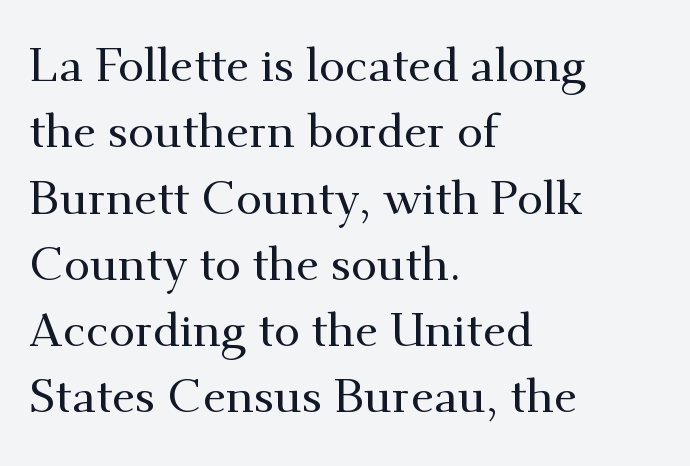
Type style note: has serifs. The lines in this sample share a left origin and differ only in where they stop. The typography opts for an upright posture over an oblique one. The words here are not underlined.
